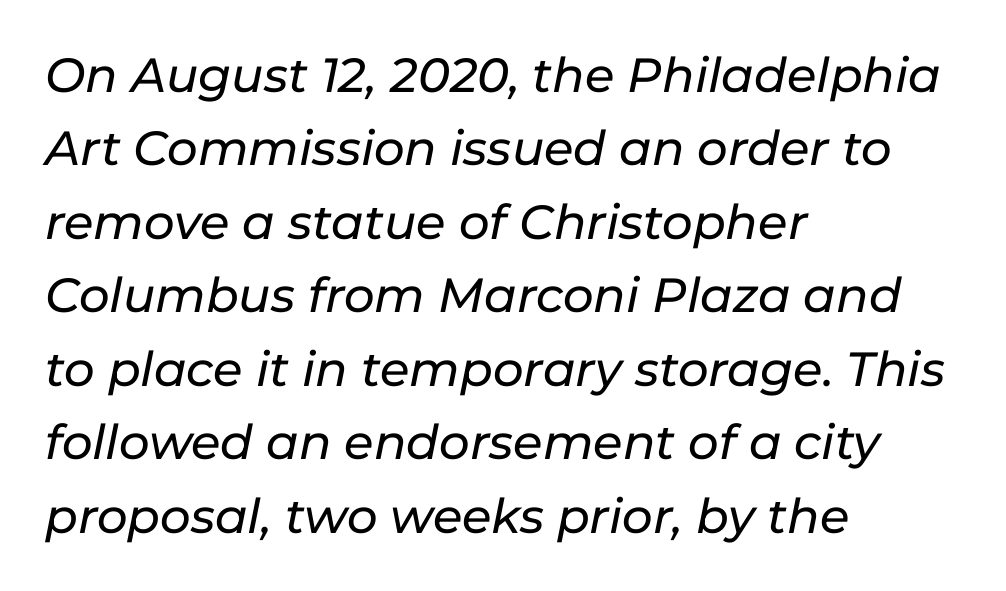
Q: Is the text italic (slanted)? A: Yes, it leans right by about 11 degrees.
Q: Is the text underlined? A: No.
Q: How is the paragraph aligned? A: Left-aligned.
Q: Is the spacing between letters normal or unusually wide? A: Normal.
Q: Is the spacing between lines tight, normal or loose? A: Normal.
Q: Width (condensed, normal, or wide)? A: Normal.
Q: Stroke contrast? A: Low.
Q: x-height? A: Medium.
Q: Monospaced? A: No.
